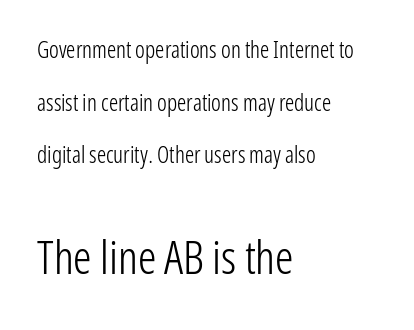
{"serif": "no", "italic": "no", "bold": "no", "weight": "light", "width": "condensed", "stroke_contrast": "low", "x_height": "medium", "monospaced": "no", "underline": "no", "align": "left", "line_spacing": "loose", "line_spacing_ratio": 2.29, "letter_spacing": "normal", "letter_spacing_em": 0.0, "larger_block": "second", "size_ratio": 2.0, "glyph_px": 46}
